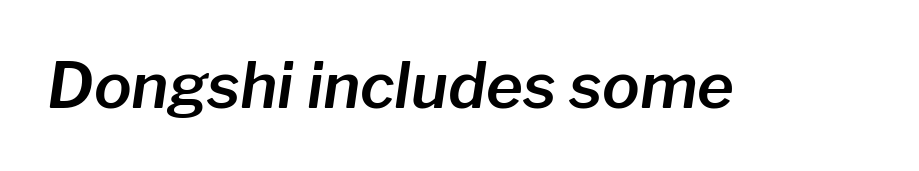
Q: Is the text italic (slanted)? A: Yes, it leans right by about 8 degrees.
Q: Is the text underlined? A: No.
Q: Is the spacing between letters normal or unusually wide? A: Normal.
Q: Width (condensed, normal, or wide)? A: Normal.
Q: Stroke contrast? A: Low.
Q: x-height? A: Medium.
Q: Monospaced? A: No.
